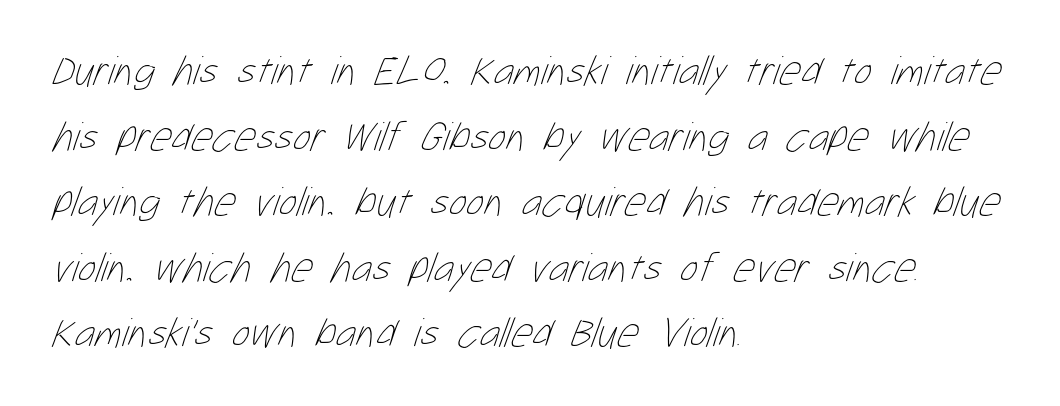
{"bold": "no", "weight": "thin", "width": "condensed", "stroke_contrast": "low", "x_height": "medium", "monospaced": "no", "underline": "no", "align": "left", "line_spacing": "normal", "line_spacing_ratio": 1.56, "letter_spacing": "normal", "letter_spacing_em": 0.0, "glyph_px": 42}
